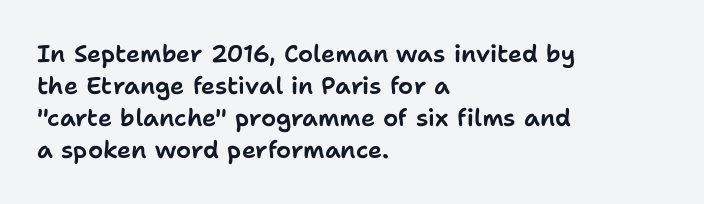
Just letters on the line, the space beneath them empty. Honestly, the row spacing looks completely unremarkable. No italicization has been applied; the sample stays upright. Teacher's note: observe the even left margin — that is flush-left alignment. Glyph-to-glyph distance matches everyday printed text.
